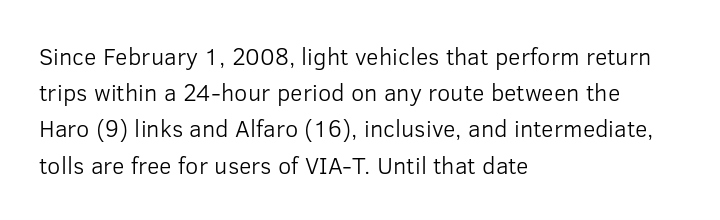
{"italic": "no", "bold": "no", "underline": "no", "align": "left", "line_spacing": "normal", "line_spacing_ratio": 1.51, "letter_spacing": "normal", "letter_spacing_em": 0.0, "glyph_px": 24}
